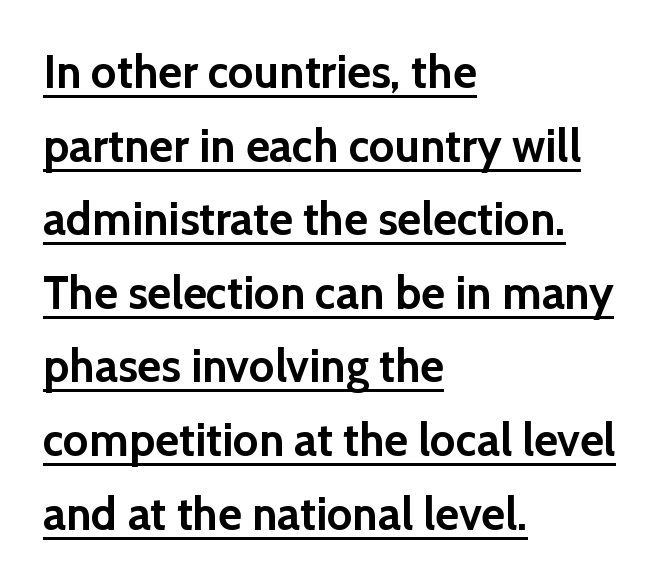
The image shows 46 px semibold sans-serif type, upright; set left-aligned, normal line spacing (1.6x), normal letter spacing, underlined; a medium x-height.
